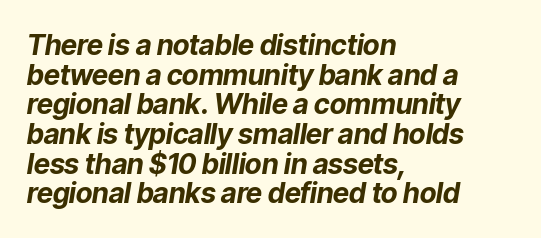
Summary of weight: heavy, a full bold. The gaps between neighbouring characters are ordinary and unremarkable. If you measured baseline to baseline, you'd find a short distance. Alignment: flush left. The letters advance in unequal steps, a hallmark of proportional type. In terms of posture, this sample is oblique.
